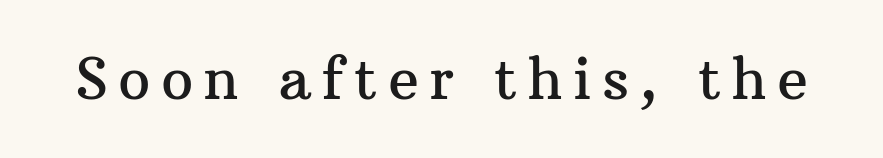
Q: Is the text italic (slanted)? A: No, it is upright.
Q: Is the typeface a serif or a sans-serif typeface? A: Serif.
Q: Is the text underlined? A: No.
Q: Width (condensed, normal, or wide)? A: Normal.
Q: Stroke contrast? A: Medium.
Q: x-height? A: Medium.
Q: Monospaced? A: No.
